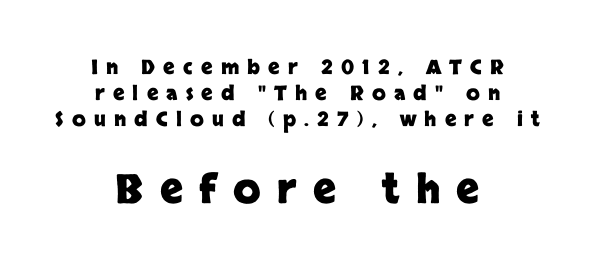
Descenders hang freely into open space. You can tell from the bare stems that sans-serif type was used. A roman cut, with each character standing at attention. The face used here is proportionally spaced, like ordinary book or web type. Notice how thick the strokes are: this is what a full bold looks like.
